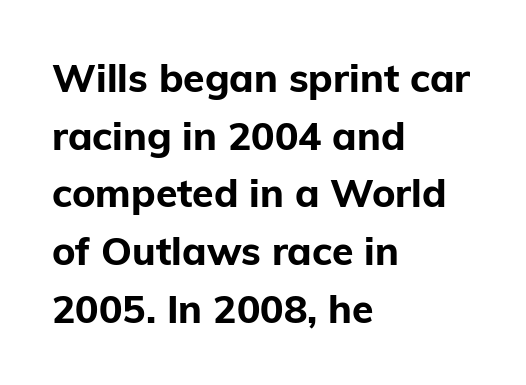
{"serif": "no", "italic": "no", "bold": "yes", "weight": "bold", "width": "normal", "stroke_contrast": "low", "x_height": "medium", "monospaced": "no", "underline": "no", "align": "left", "line_spacing": "normal", "line_spacing_ratio": 1.48, "letter_spacing": "normal", "letter_spacing_em": 0.0, "glyph_px": 39}
